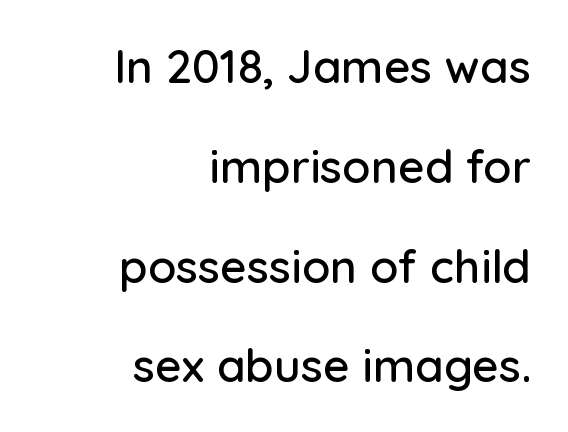
{"serif": "no", "italic": "no", "width": "normal", "stroke_contrast": "low", "x_height": "medium", "monospaced": "no", "underline": "no", "align": "right", "line_spacing": "loose", "line_spacing_ratio": 2.17, "letter_spacing": "normal", "letter_spacing_em": 0.0, "glyph_px": 46}
